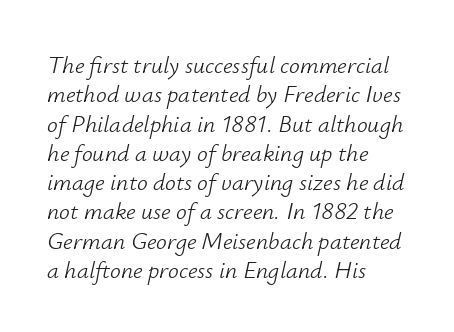
The image shows 24 px text type, italic (leaning right); set left-aligned, line spacing 1.22x, normal letter spacing, not underlined.
